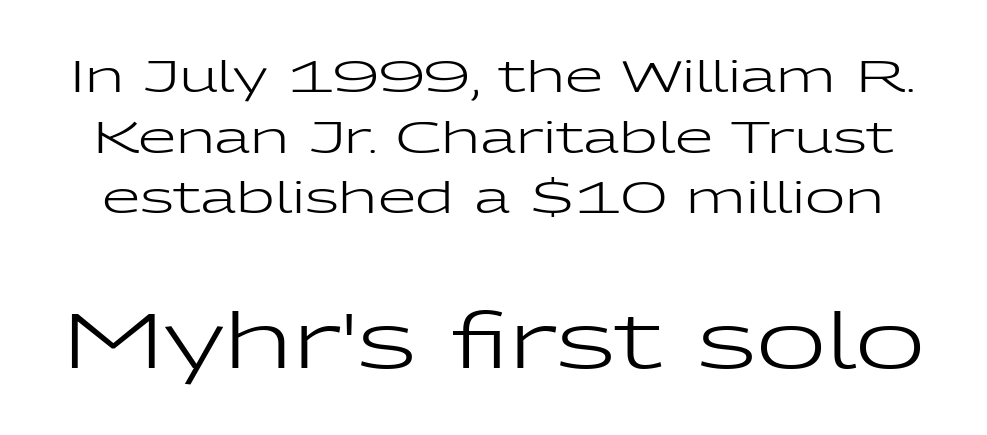
The image shows 77 px regular-weight, wide sans-serif type, upright; set normal line spacing (1.38x), normal letter spacing, not underlined; the second (bottom) block is 1.75x larger; low stroke contrast and a medium x-height.
